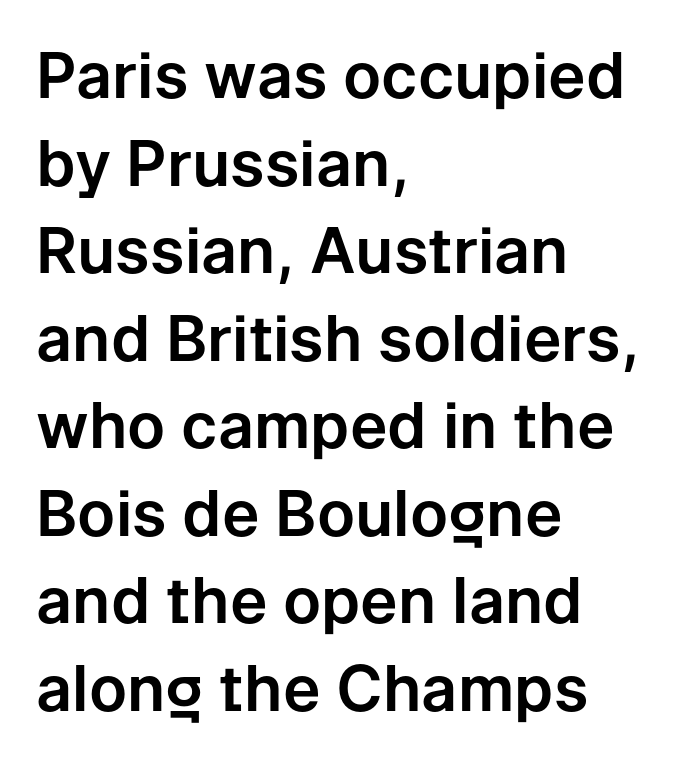
{"serif": "no", "italic": "no", "width": "normal", "stroke_contrast": "low", "x_height": "medium", "monospaced": "no", "underline": "no", "align": "left", "line_spacing": "normal", "line_spacing_ratio": 1.39, "letter_spacing": "normal", "letter_spacing_em": 0.0, "glyph_px": 63}
